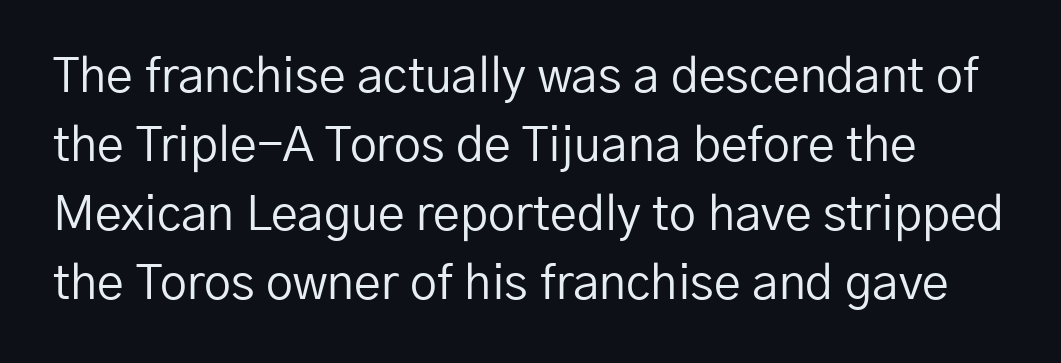
Q: Is the text bold? A: No.
Q: Is the text italic (slanted)? A: No, it is upright.
Q: Is the typeface a serif or a sans-serif typeface? A: Sans-serif.
Q: Is the text underlined? A: No.
Q: Is the spacing between letters normal or unusually wide? A: Normal.
Q: Is the spacing between lines tight, normal or loose? A: Normal.
Q: Width (condensed, normal, or wide)? A: Normal.
Q: Stroke contrast? A: Low.
Q: x-height? A: Medium.
Q: Monospaced? A: No.
